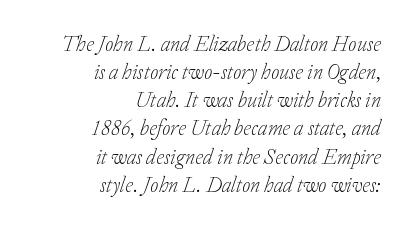
The image shows 21 px text type, italic (leaning right); set right-aligned, normal line spacing (1.34x), normal letter spacing, not underlined.
